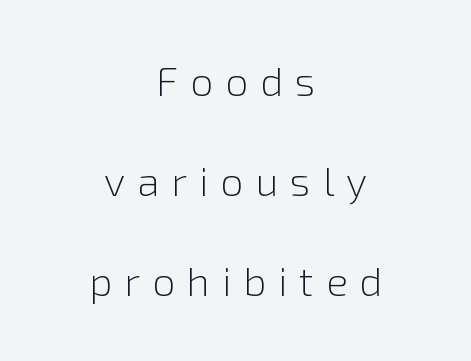
Q: Is the text bold? A: No.
Q: Is the text italic (slanted)? A: No, it is upright.
Q: Is the typeface a serif or a sans-serif typeface? A: Sans-serif.
Q: Is the text underlined? A: No.
Q: How is the paragraph aligned? A: Centered.
Q: Is the spacing between letters normal or unusually wide? A: Unusually wide.
Q: Is the spacing between lines tight, normal or loose? A: Loose.
Q: Width (condensed, normal, or wide)? A: Normal.
Q: x-height? A: Medium.
Q: Monospaced? A: No.
